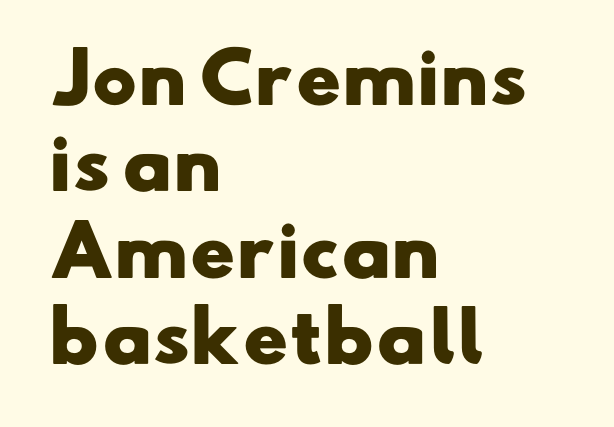
Compared with typical paragraphs, the rows here are spaced about the same. Beneath every word, the page is bare. Proportional: the letters do not fall into vertical columns. Classification — sans serif. Caption: bold face, heavy strokes.
